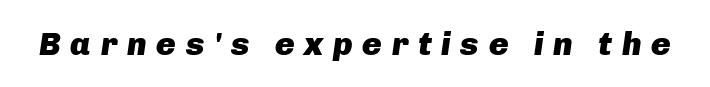
You can tell it's italic because the verticals aren't actually vertical. Is the letter spacing exaggerated? Yes — the characters are pushed far apart. Does the weight exceed regular? Yes, all the way to bold. The passage shown is typed in a proportional face where columns would drift.
